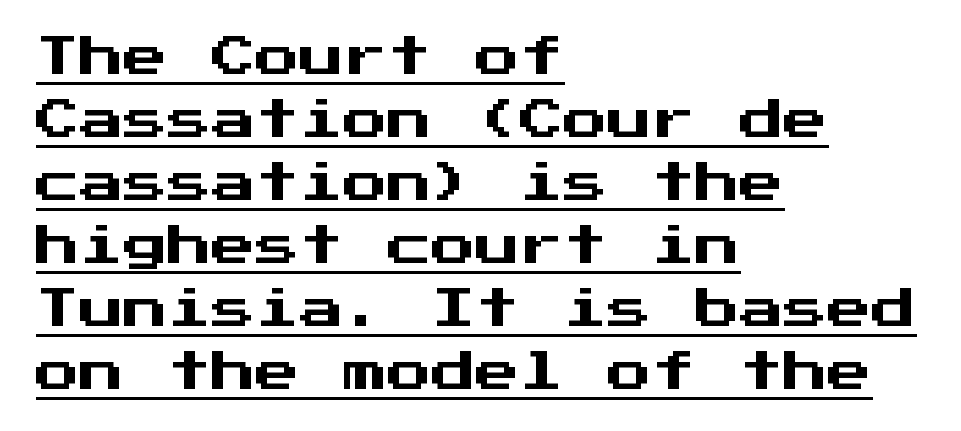
{"serif": "no", "italic": "no", "width": "normal", "stroke_contrast": "medium", "x_height": "medium", "monospaced": "yes", "underline": "yes", "align": "left", "line_spacing": "normal", "line_spacing_ratio": 1.43, "letter_spacing": "normal", "letter_spacing_em": 0.0, "glyph_px": 44}
